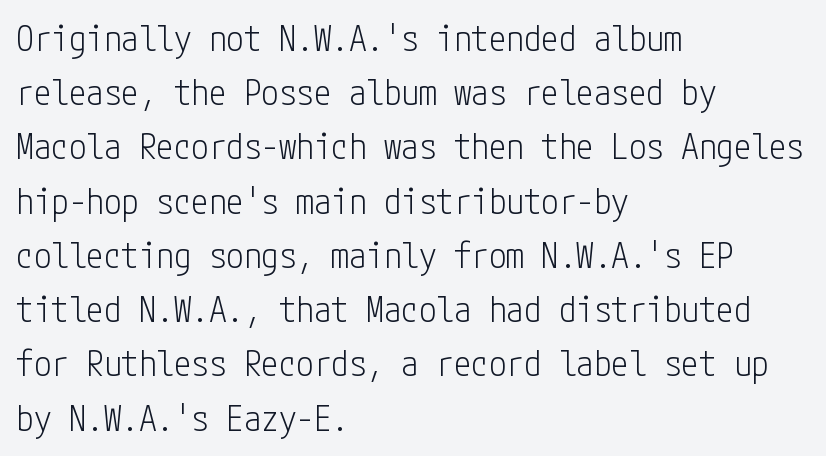
Q: Is the text bold? A: No.
Q: Is the text italic (slanted)? A: No, it is upright.
Q: Is the typeface a serif or a sans-serif typeface? A: Sans-serif.
Q: Is the text underlined? A: No.
Q: How is the paragraph aligned? A: Left-aligned.
Q: Is the spacing between letters normal or unusually wide? A: Normal.
Q: Is the spacing between lines tight, normal or loose? A: Normal.
Q: Width (condensed, normal, or wide)? A: Condensed.
Q: Stroke contrast? A: Low.
Q: x-height? A: Medium.
